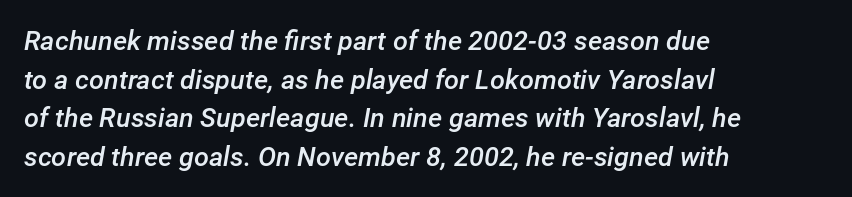
Q: Is the text bold? A: Semi-bold.
Q: Is the text italic (slanted)? A: Yes, it leans right by about 12 degrees.
Q: Is the text underlined? A: No.
Q: How is the paragraph aligned? A: Left-aligned.
Q: Is the spacing between letters normal or unusually wide? A: Normal.
Q: Is the spacing between lines tight, normal or loose? A: Normal.
